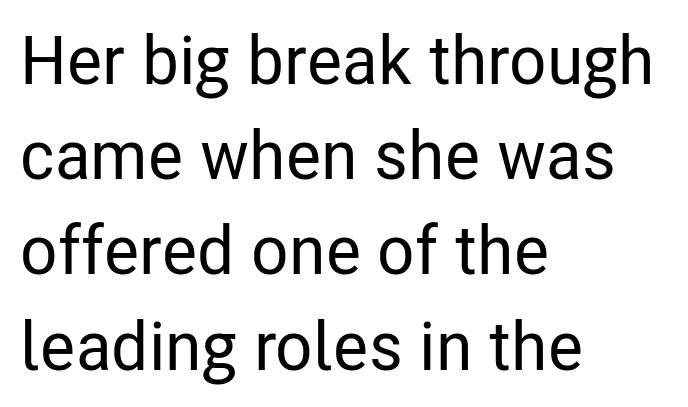
Q: Is the text italic (slanted)? A: No, it is upright.
Q: Is the typeface a serif or a sans-serif typeface? A: Sans-serif.
Q: Is the text underlined? A: No.
Q: How is the paragraph aligned? A: Left-aligned.
Q: Is the spacing between letters normal or unusually wide? A: Normal.
Q: Is the spacing between lines tight, normal or loose? A: Normal.
Q: Width (condensed, normal, or wide)? A: Condensed.
Q: Stroke contrast? A: Low.
Q: x-height? A: Medium.
Q: Monospaced? A: No.
